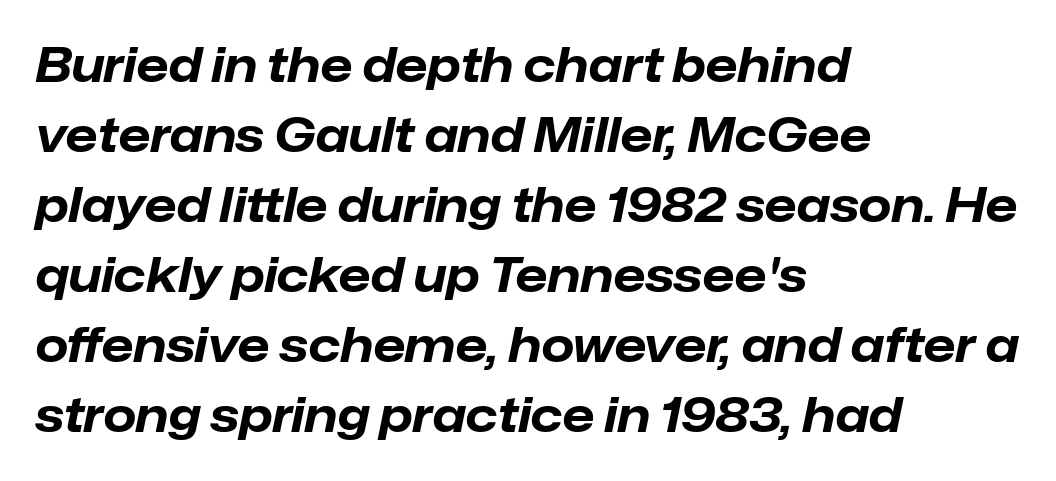
{"italic": "yes", "lean": "right", "slant_degrees": 12, "bold": "yes", "weight": "bold", "width": "normal", "stroke_contrast": "low", "x_height": "medium", "monospaced": "no", "underline": "no", "align": "left", "line_spacing": "normal", "line_spacing_ratio": 1.49, "letter_spacing": "normal", "letter_spacing_em": 0.0, "glyph_px": 47}
